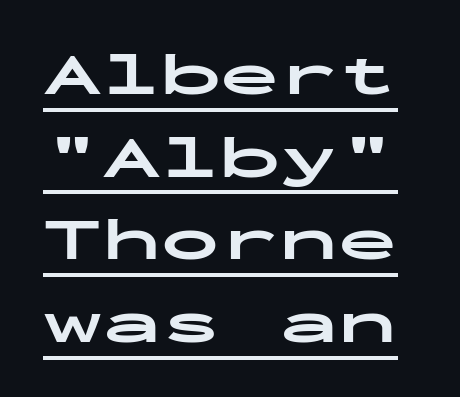
{"serif": "no", "italic": "no", "bold": "yes", "weight": "bold", "width": "wide", "stroke_contrast": "low", "x_height": "medium", "monospaced": "yes", "underline": "yes", "line_spacing": "normal", "line_spacing_ratio": 1.4, "letter_spacing": "normal", "letter_spacing_em": 0.0, "glyph_px": 59}
